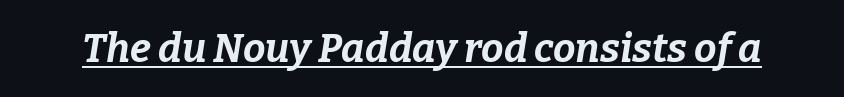
Q: Is the text bold? A: Yes.
Q: Is the text italic (slanted)? A: Yes, it leans right by about 9 degrees.
Q: Is the text underlined? A: Yes.
Q: Is the spacing between letters normal or unusually wide? A: Normal.
Q: Width (condensed, normal, or wide)? A: Normal.
Q: Stroke contrast? A: Low.
Q: x-height? A: Medium.
Q: Monospaced? A: No.
